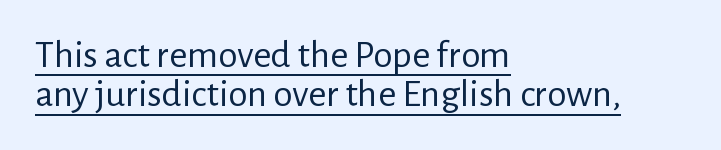
Character widths vary here, with narrow letters taking less room than wide ones. No italicization has been applied; the sample stays upright. How are the letters spaced? Ordinarily, with no added tracking. Weight: not bold — regular or lighter. Students, observe the line beneath the letters — that is underlining. The passage shown is typeset with a sans-serif family.
